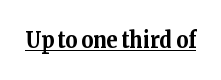
{"italic": "no", "bold": "yes", "underline": "yes", "letter_spacing": "normal", "letter_spacing_em": 0.0, "glyph_px": 23}
